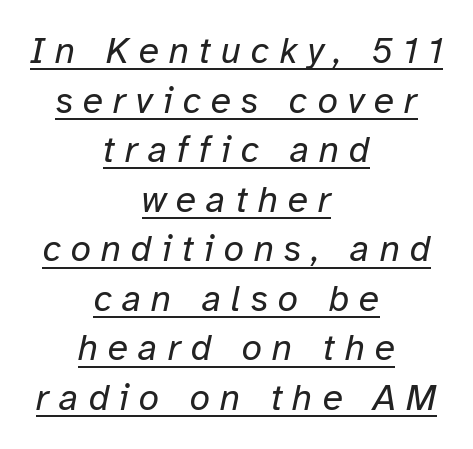
The image shows 37 px regular-weight type, italic (leaning right); set centered, normal line spacing (1.34x), unusually wide letter spacing (+0.27 em), underlined; low stroke contrast and a medium x-height.
